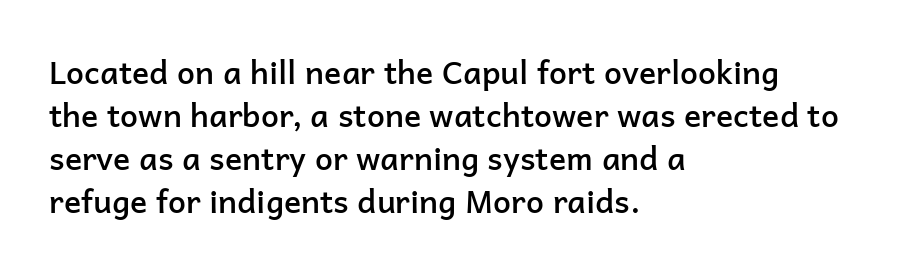
The image shows 32 px semibold sans-serif type, upright; set left-aligned, normal line spacing (1.34x), normal letter spacing, not underlined; low stroke contrast and a medium x-height.
